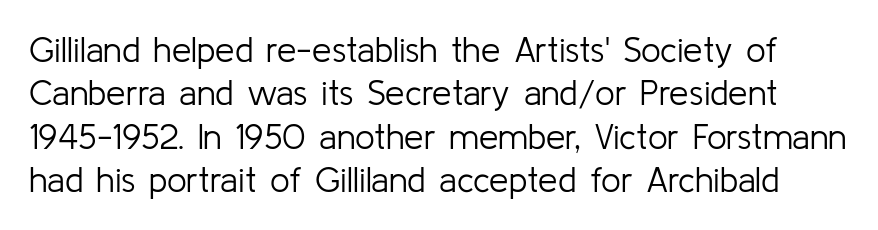
{"serif": "no", "italic": "no", "bold": "no", "weight": "light", "width": "normal", "stroke_contrast": "low", "x_height": "medium", "monospaced": "no", "underline": "no", "line_spacing_ratio": 1.24, "letter_spacing": "normal", "letter_spacing_em": 0.0, "glyph_px": 35}
